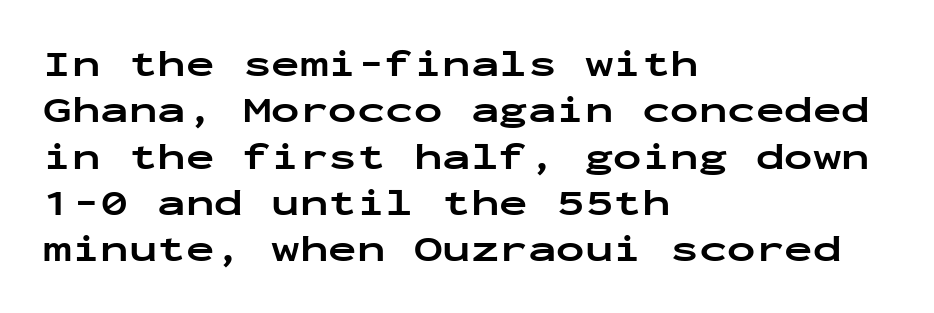
Q: Is the text bold? A: Yes.
Q: Is the text italic (slanted)? A: No, it is upright.
Q: Is the typeface a serif or a sans-serif typeface? A: Sans-serif.
Q: Is the text underlined? A: No.
Q: How is the paragraph aligned? A: Left-aligned.
Q: Is the spacing between letters normal or unusually wide? A: Normal.
Q: Width (condensed, normal, or wide)? A: Wide.
Q: Stroke contrast? A: Low.
Q: x-height? A: Medium.
Q: Monospaced? A: Yes.
